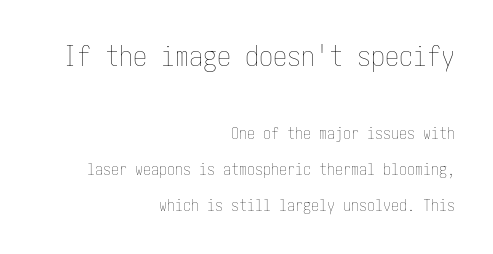
{"italic": "no", "bold": "no", "weight": "thin", "width": "condensed", "stroke_contrast": "low", "x_height": "medium", "underline": "no", "align": "right", "line_spacing": "loose", "line_spacing_ratio": 2.24, "letter_spacing": "normal", "letter_spacing_em": 0.0, "larger_block": "first", "size_ratio": 1.75, "glyph_px": 28}
